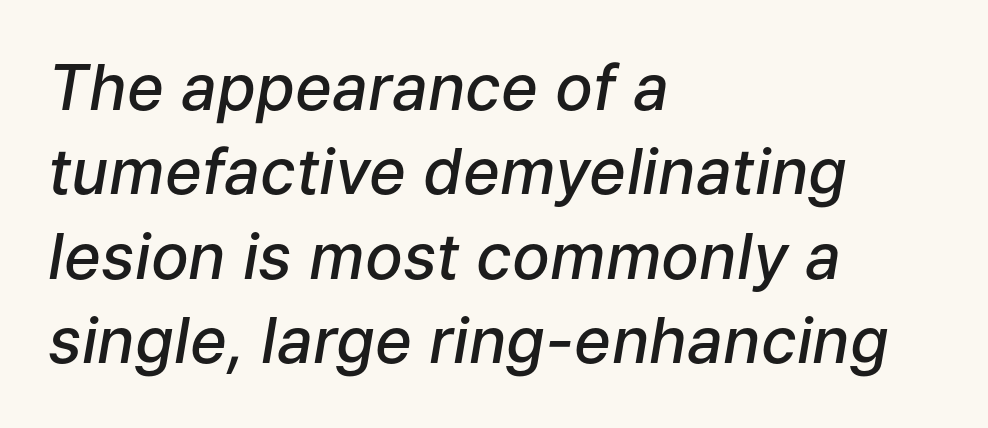
The image shows 63 px semibold type, italic (leaning right); set left-aligned, normal line spacing (1.34x), normal letter spacing, not underlined; low stroke contrast and a medium x-height.
